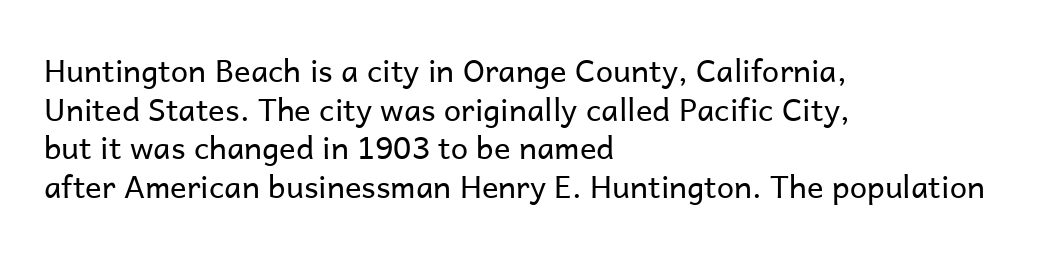
Typographically, this falls in the sans-serif category. Think of a printed novel: that variable character pitch is what you see here. Quick note: not italic, upright. Each word holds together tightly as a unit, with standard inter-letter gaps.
